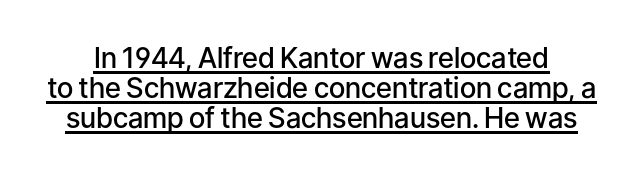
The glyphs have the mass of a demibold cut, below bold. The specimen reads as upright at a glance. Note the varied advance widths — an 'i' is clearly narrower than an 'm'. Emphasis is given by a line drawn under the lettering. Compared with typical body copy, the letter spacing here is the same.
